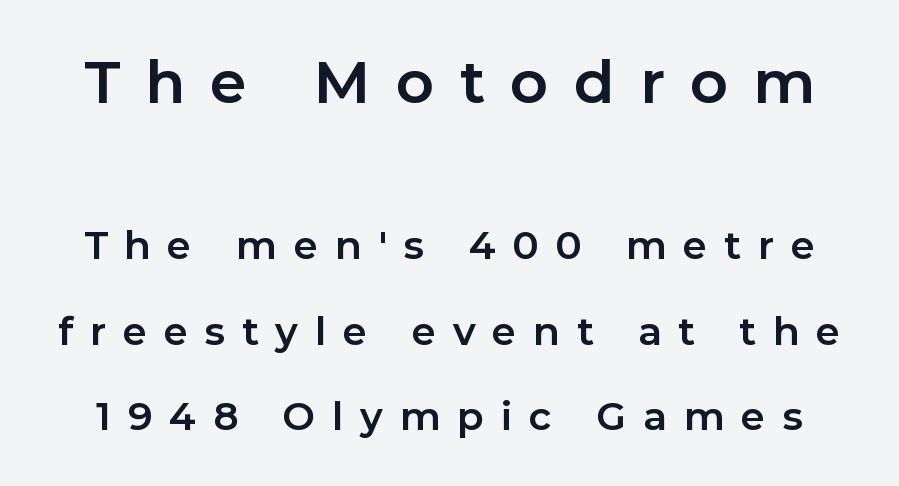
The image shows 59 px bold sans-serif type, upright; set loose line spacing (2.19x), unusually wide letter spacing (+0.43 em), not underlined; the first (top) block is 1.51x larger; low stroke contrast and a medium x-height.
